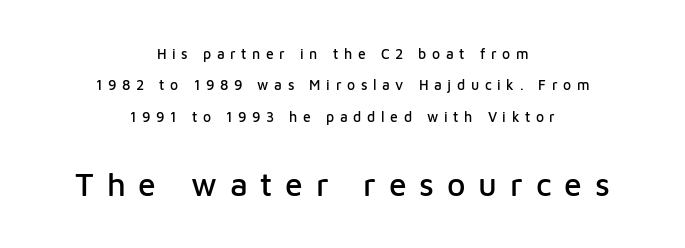
Q: Is the text italic (slanted)? A: No, it is upright.
Q: Is the typeface a serif or a sans-serif typeface? A: Sans-serif.
Q: Is the text underlined? A: No.
Q: How is the paragraph aligned? A: Centered.
Q: Is the spacing between letters normal or unusually wide? A: Unusually wide.
Q: Is the spacing between lines tight, normal or loose? A: Loose.
Q: Which block of text is set in a larger size, the first (top) or the second (bottom)? A: The second (bottom) one.
Q: Width (condensed, normal, or wide)? A: Normal.
Q: Stroke contrast? A: Low.
Q: x-height? A: Medium.
Q: Monospaced? A: No.
